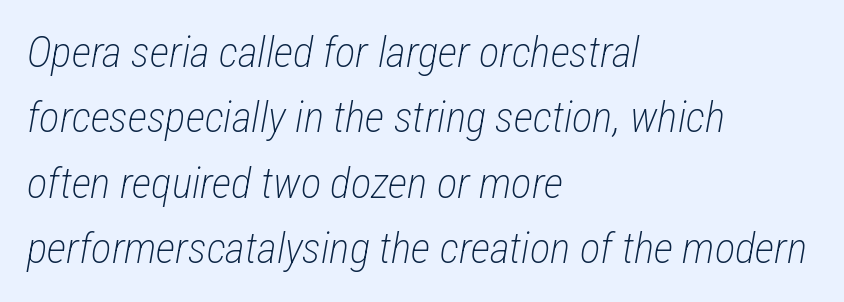
The image shows 43 px light, condensed type, italic (leaning right); set left-aligned, normal line spacing (1.52x), normal letter spacing, not underlined; low stroke contrast and a medium x-height.
